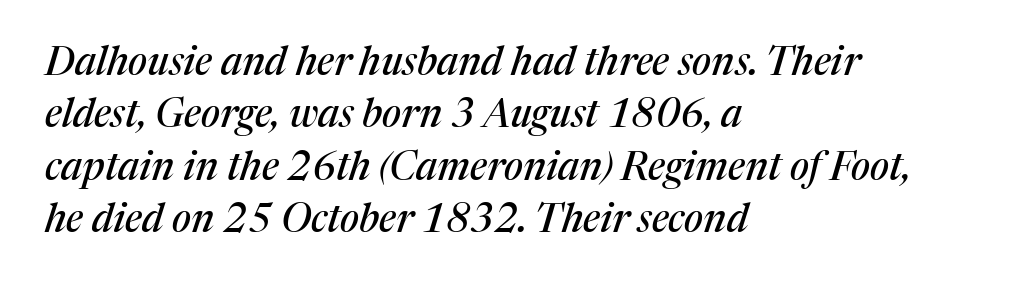
Font category for this specimen: serif. Rows of type keep a routine distance in the vertical direction. Do the characters align in a grid? No, the font is proportional. This sample is left-justified, so line endings fall wherever the words run out. Glyph-to-glyph distance matches everyday printed text. Characters are canted at an angle relative to the baseline's perpendicular.
